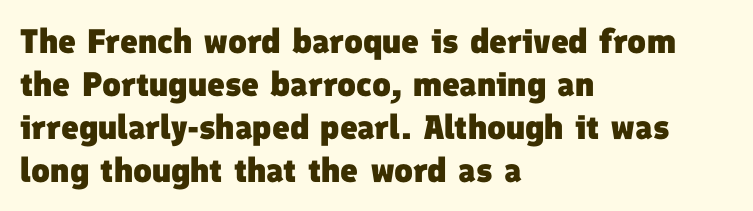
The image shows 34 px heavy sans-serif type; set left-aligned, normal line spacing (1.26x), normal letter spacing, not underlined; low stroke contrast and a medium x-height.
